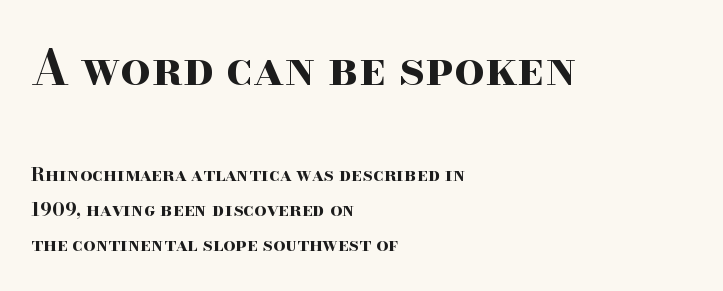
Q: Is the text bold? A: Yes.
Q: Is the text italic (slanted)? A: No, it is upright.
Q: Is the typeface a serif or a sans-serif typeface? A: Serif.
Q: Is the text underlined? A: No.
Q: How is the paragraph aligned? A: Left-aligned.
Q: Is the spacing between letters normal or unusually wide? A: Normal.
Q: Which block of text is set in a larger size, the first (top) or the second (bottom)? A: The first (top) one.
Q: Width (condensed, normal, or wide)? A: Wide.
Q: Stroke contrast? A: High.
Q: x-height? A: Small.
Q: Monospaced? A: No.
